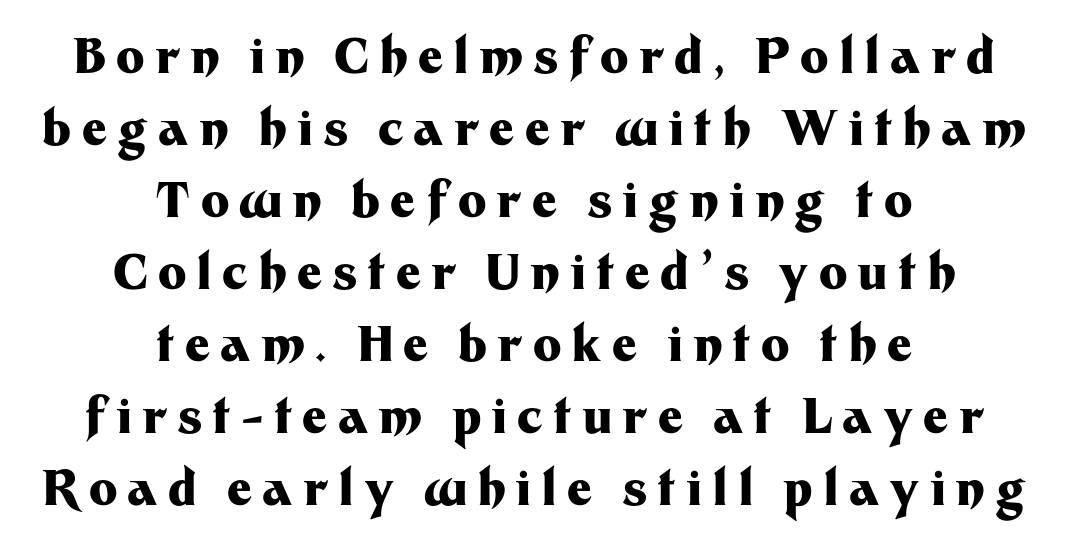
Q: Is the text bold? A: Yes.
Q: Is the text italic (slanted)? A: No, it is upright.
Q: Is the typeface a serif or a sans-serif typeface? A: Sans-serif.
Q: Is the text underlined? A: No.
Q: How is the paragraph aligned? A: Centered.
Q: Is the spacing between letters normal or unusually wide? A: Unusually wide.
Q: Is the spacing between lines tight, normal or loose? A: Normal.
Q: Width (condensed, normal, or wide)? A: Normal.
Q: Stroke contrast? A: Medium.
Q: x-height? A: Medium.
Q: Monospaced? A: No.
